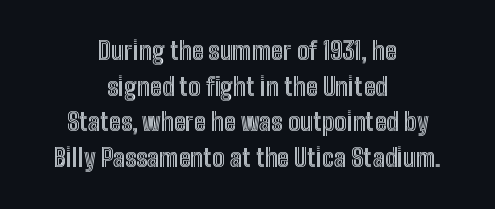
The image shows 24 px text type, upright; set centered, normal line spacing (1.48x), normal letter spacing, not underlined.
